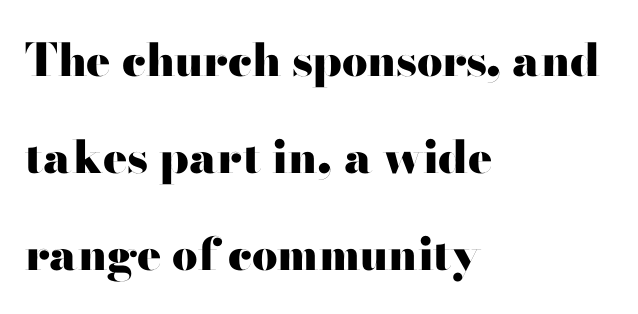
{"serif": "no", "italic": "no", "bold": "yes", "weight": "heavy", "width": "wide", "stroke_contrast": "high", "x_height": "small", "monospaced": "no", "underline": "no", "align": "left", "line_spacing": "loose", "line_spacing_ratio": 2.16, "letter_spacing": "normal", "letter_spacing_em": 0.0, "glyph_px": 45}
